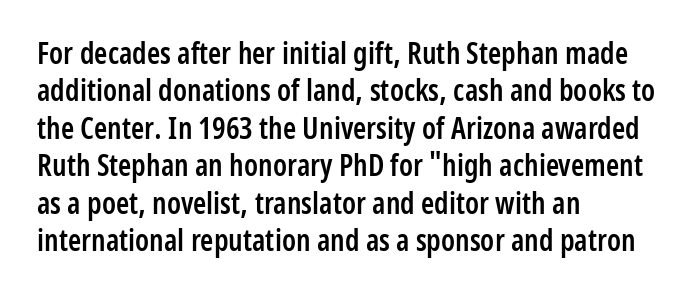
Q: Is the text bold? A: Semi-bold.
Q: Is the text italic (slanted)? A: No, it is upright.
Q: Is the typeface a serif or a sans-serif typeface? A: Sans-serif.
Q: Is the text underlined? A: No.
Q: How is the paragraph aligned? A: Left-aligned.
Q: Is the spacing between letters normal or unusually wide? A: Normal.
Q: Is the spacing between lines tight, normal or loose? A: Normal.
Q: Width (condensed, normal, or wide)? A: Condensed.
Q: Stroke contrast? A: Low.
Q: x-height? A: Medium.
Q: Monospaced? A: No.
